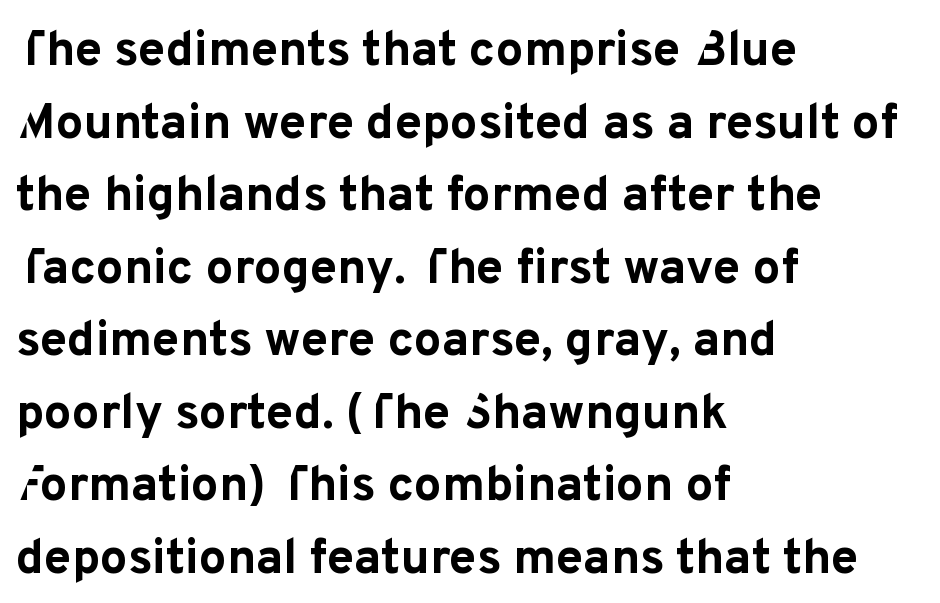
{"serif": "no", "italic": "no", "bold": "yes", "weight": "bold", "width": "normal", "stroke_contrast": "low", "x_height": "medium", "monospaced": "no", "underline": "no", "align": "left", "line_spacing": "normal", "line_spacing_ratio": 1.48, "letter_spacing": "normal", "letter_spacing_em": 0.0, "glyph_px": 49}
